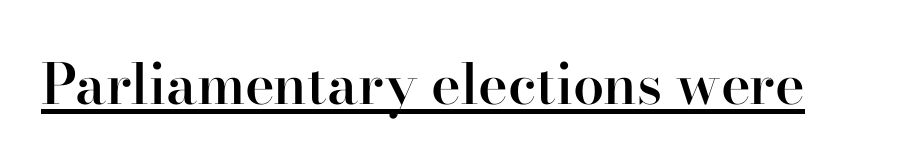
Q: Is the text bold? A: Semi-bold.
Q: Is the text italic (slanted)? A: No, it is upright.
Q: Is the typeface a serif or a sans-serif typeface? A: Serif.
Q: Is the text underlined? A: Yes.
Q: Is the spacing between letters normal or unusually wide? A: Normal.
Q: Width (condensed, normal, or wide)? A: Normal.
Q: Stroke contrast? A: High.
Q: x-height? A: Small.
Q: Monospaced? A: No.
